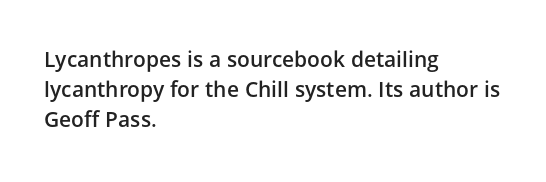
{"italic": "no", "bold": "semi", "underline": "no", "align": "left", "line_spacing": "normal", "line_spacing_ratio": 1.42, "letter_spacing": "normal", "letter_spacing_em": 0.0, "glyph_px": 21}
